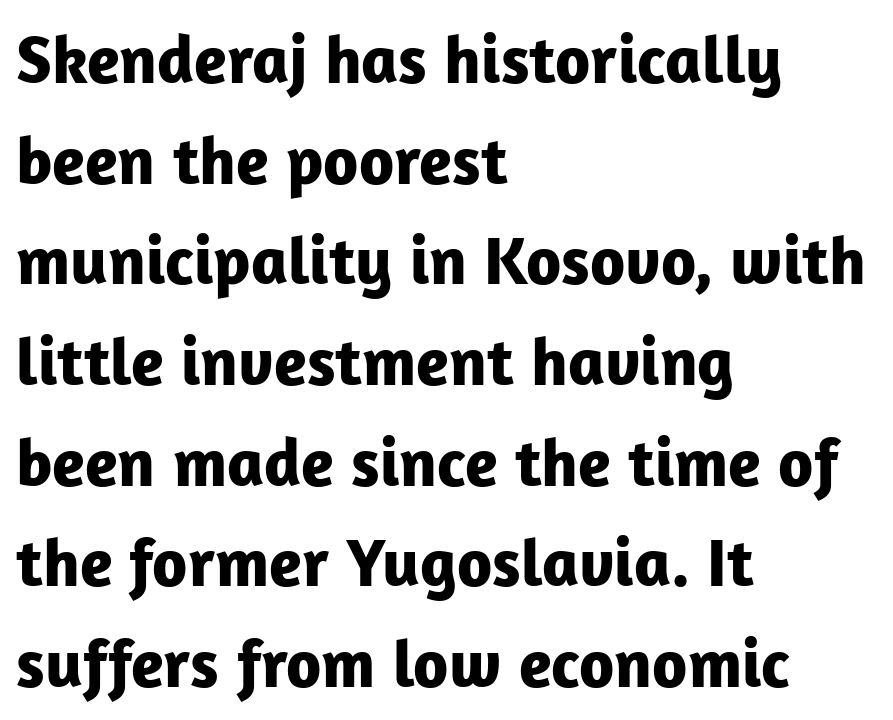
The image shows 68 px bold sans-serif type, upright; set left-aligned, normal line spacing (1.48x), normal letter spacing, not underlined; low stroke contrast and a medium x-height.
